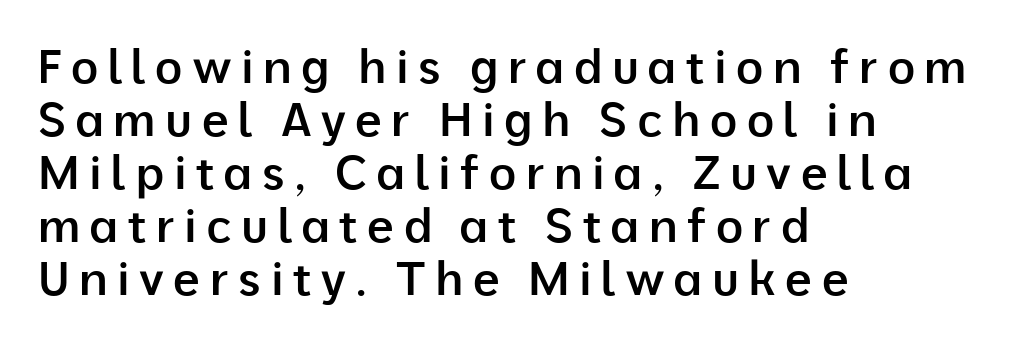
Q: Is the text bold? A: Semi-bold.
Q: Is the text italic (slanted)? A: No, it is upright.
Q: Is the typeface a serif or a sans-serif typeface? A: Sans-serif.
Q: Is the text underlined? A: No.
Q: How is the paragraph aligned? A: Left-aligned.
Q: Is the spacing between letters normal or unusually wide? A: Unusually wide.
Q: Is the spacing between lines tight, normal or loose? A: Tight.
Q: Width (condensed, normal, or wide)? A: Normal.
Q: Stroke contrast? A: Low.
Q: x-height? A: Medium.
Q: Monospaced? A: No.
